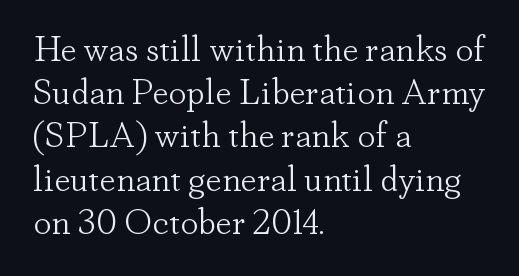
The image shows 36 px light serif type, upright; set left-aligned, line spacing 1.2x, normal letter spacing, not underlined; low stroke contrast and a small x-height.
